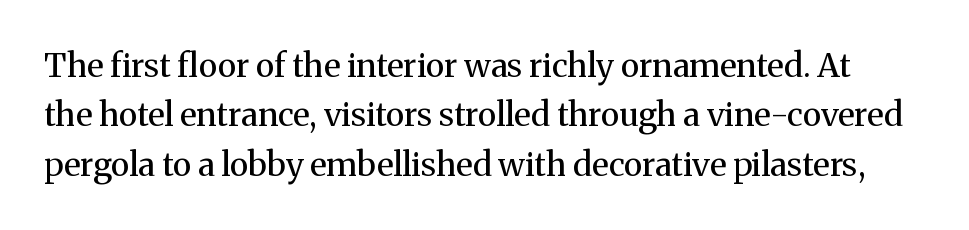
Q: Is the text bold? A: No.
Q: Is the text italic (slanted)? A: No, it is upright.
Q: Is the typeface a serif or a sans-serif typeface? A: Serif.
Q: Is the text underlined? A: No.
Q: Is the spacing between letters normal or unusually wide? A: Normal.
Q: Is the spacing between lines tight, normal or loose? A: Normal.
Q: Width (condensed, normal, or wide)? A: Normal.
Q: Stroke contrast? A: Medium.
Q: x-height? A: Medium.
Q: Monospaced? A: No.
